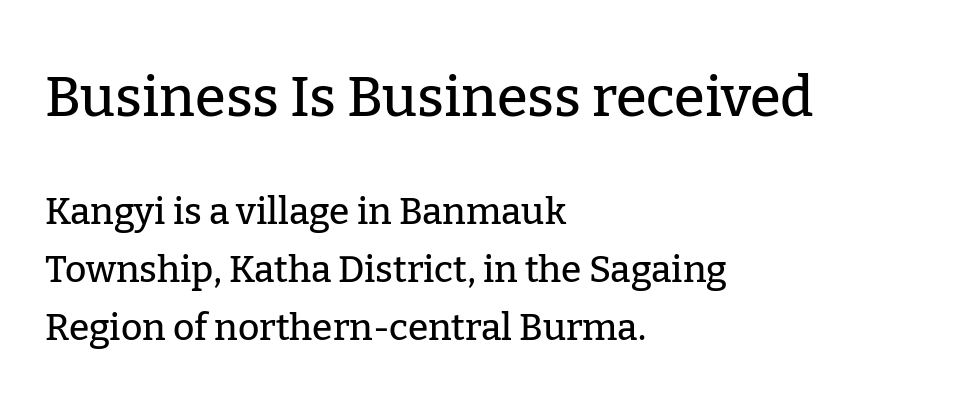
The image shows 56 px serif type, upright; set left-aligned, normal line spacing (1.56x), normal letter spacing, not underlined; the first (top) block is 1.51x larger; low stroke contrast and a medium x-height.
